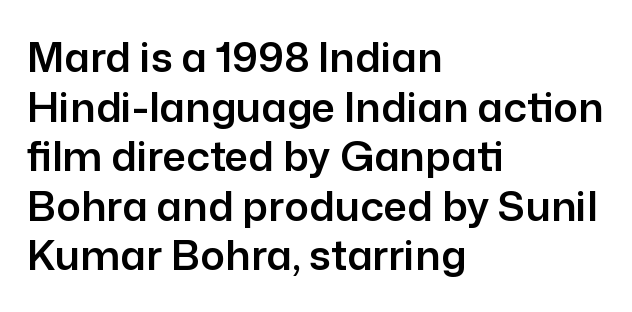
The letters advance in unequal steps, a hallmark of proportional type. Unlike italic type, these characters show no tilt at all. Compared with a centered layout, this one pins lines to the left instead. Classification — sans serif. The tracking reads as untouched default to a designer's eye.
